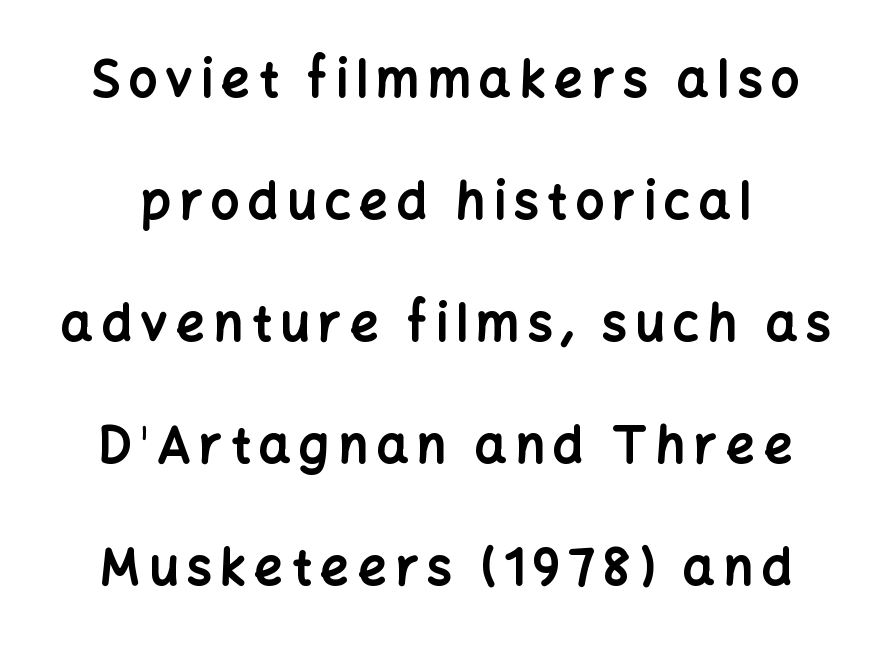
{"serif": "no", "italic": "no", "bold": "yes", "weight": "bold", "width": "normal", "stroke_contrast": "low", "x_height": "medium", "monospaced": "no", "underline": "no", "line_spacing": "loose", "line_spacing_ratio": 2.44, "glyph_px": 50}
